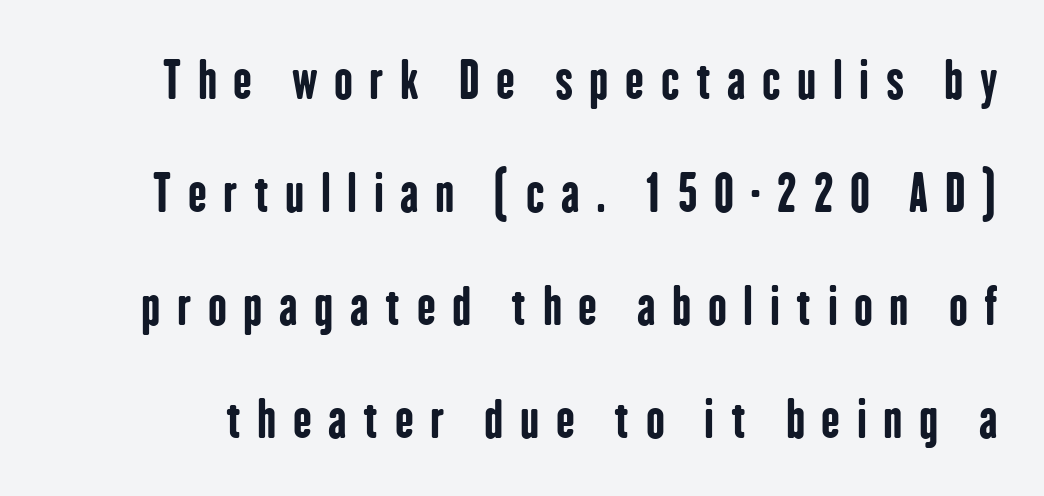
Q: Is the text bold? A: Yes.
Q: Is the text italic (slanted)? A: No, it is upright.
Q: Is the typeface a serif or a sans-serif typeface? A: Sans-serif.
Q: Is the text underlined? A: No.
Q: Is the spacing between letters normal or unusually wide? A: Unusually wide.
Q: Is the spacing between lines tight, normal or loose? A: Loose.
Q: Width (condensed, normal, or wide)? A: Condensed.
Q: Stroke contrast? A: Low.
Q: x-height? A: Medium.
Q: Monospaced? A: No.
